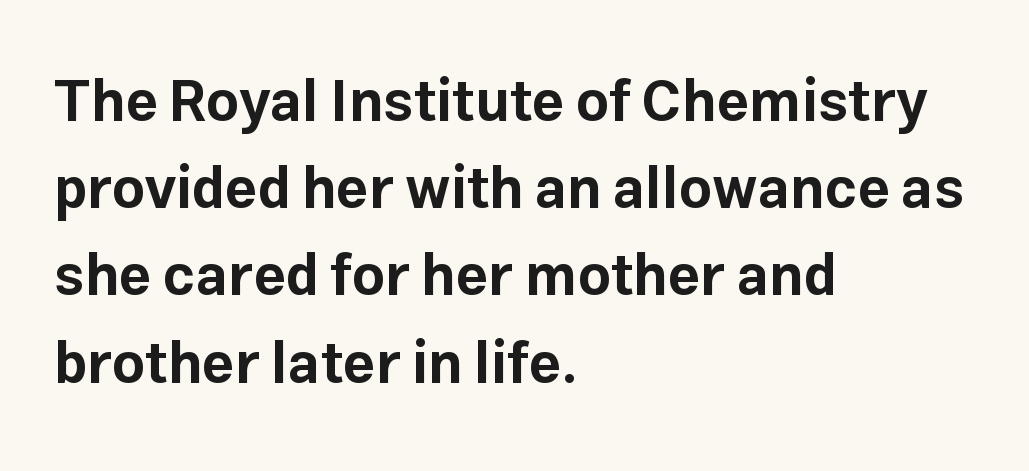
{"serif": "no", "italic": "no", "bold": "yes", "weight": "bold", "width": "normal", "stroke_contrast": "low", "x_height": "medium", "monospaced": "no", "underline": "no", "align": "left", "line_spacing": "normal", "line_spacing_ratio": 1.53, "letter_spacing": "normal", "letter_spacing_em": 0.0, "glyph_px": 57}
